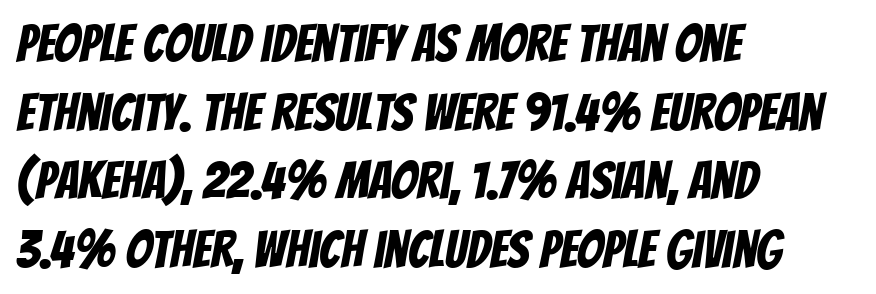
{"serif": "no", "width": "condensed", "stroke_contrast": "low", "x_height": "large", "monospaced": "no", "underline": "no", "align": "left", "line_spacing": "normal", "line_spacing_ratio": 1.32, "letter_spacing": "normal", "letter_spacing_em": 0.0, "glyph_px": 52}
